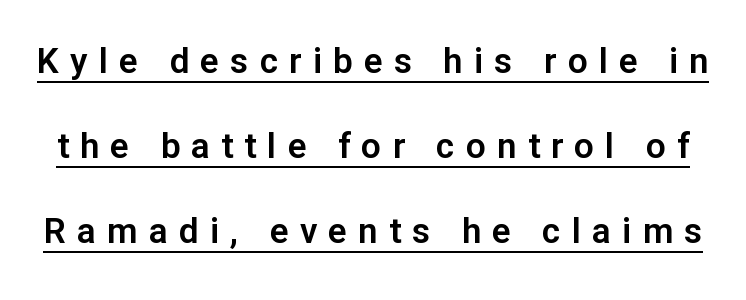
Q: Is the text italic (slanted)? A: No, it is upright.
Q: Is the typeface a serif or a sans-serif typeface? A: Sans-serif.
Q: Is the text underlined? A: Yes.
Q: Is the spacing between letters normal or unusually wide? A: Unusually wide.
Q: Is the spacing between lines tight, normal or loose? A: Loose.
Q: Width (condensed, normal, or wide)? A: Normal.
Q: Stroke contrast? A: Low.
Q: x-height? A: Medium.
Q: Monospaced? A: No.
